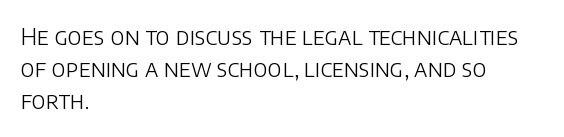
Regarding leading, the lines here are spaced in the standard way. The setting favours the left margin, as ordinary paragraphs usually do. The typeface has the unassuming heft of standard copy or less. The tracking reads as untouched default to a designer's eye. Type without underlining. Vertical strokes here are truly vertical.
